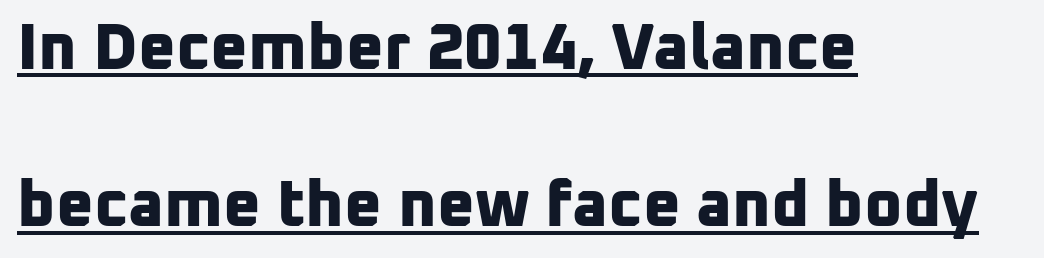
The image shows 65 px bold sans-serif type; set left-aligned, loose line spacing (2.42x), normal letter spacing, underlined; low stroke contrast and a medium x-height.
